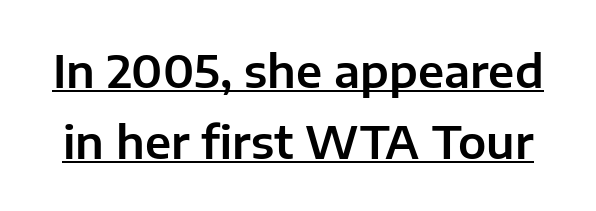
The passage shown stacks its lines at a standard gap. The words here are underlined. A typesetter would call this proportional, since set widths differ per character. Typographically, this falls in the sans-serif category. Is the letter spacing exaggerated? No — it looks like the ordinary default. If you drew a line through each stem, it would be perfectly vertical.
